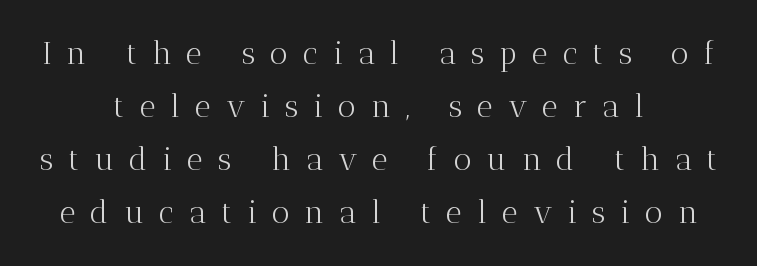
Q: Is the text bold? A: No.
Q: Is the text italic (slanted)? A: No, it is upright.
Q: Is the typeface a serif or a sans-serif typeface? A: Serif.
Q: Is the text underlined? A: No.
Q: How is the paragraph aligned? A: Centered.
Q: Is the spacing between letters normal or unusually wide? A: Unusually wide.
Q: Width (condensed, normal, or wide)? A: Normal.
Q: Stroke contrast? A: Medium.
Q: x-height? A: Medium.
Q: Monospaced? A: No.
